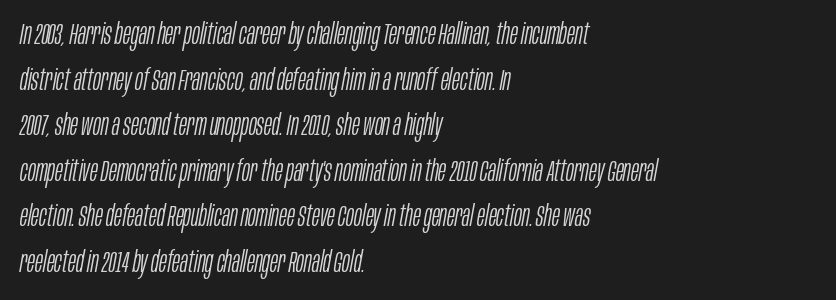
Varying glyph widths throughout — classic text-font behaviour. Does the leading feel generous? No, just average. A classic flush-left, rag-right setting is used for this passage. On a weight scale, this lands at 450 or below.
